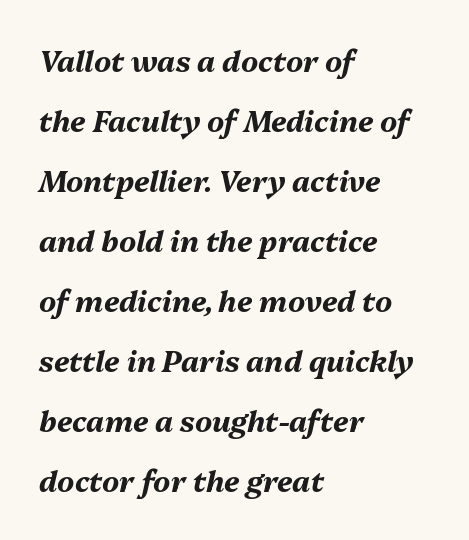
The image shows 29 px bold type, italic (leaning right); set left-aligned, loose line spacing (2.07x), normal letter spacing, not underlined; medium stroke contrast and a medium x-height.
